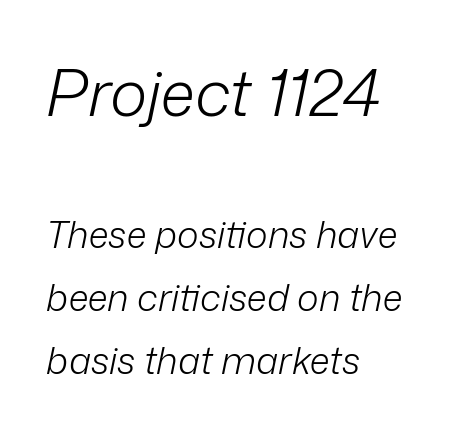
The image shows 64 px light type, italic (leaning right); set left-aligned, line spacing 1.71x, normal letter spacing, not underlined; the first (top) block is 1.73x larger; low stroke contrast and a medium x-height.
